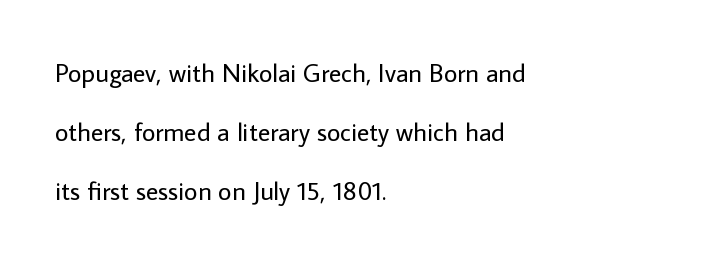
{"italic": "no", "bold": "no", "underline": "no", "align": "left", "line_spacing": "loose", "line_spacing_ratio": 2.27, "letter_spacing": "normal", "letter_spacing_em": 0.0, "glyph_px": 26}
